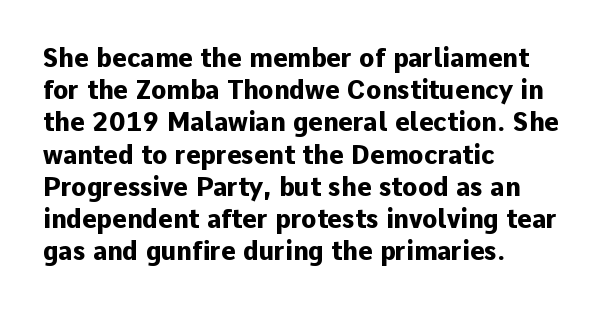
The image shows 25 px bold type, upright; set left-aligned, normal line spacing (1.29x), normal letter spacing, not underlined.
